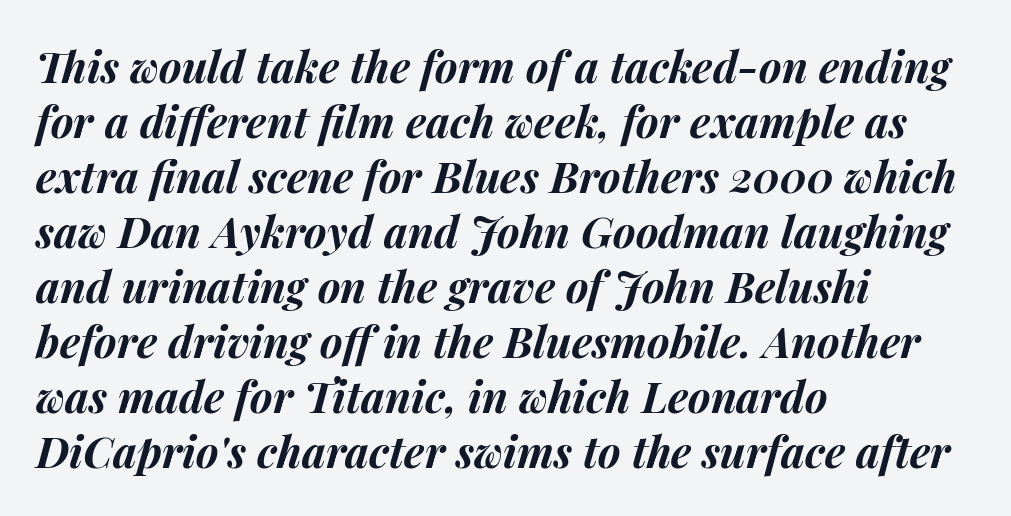
Honestly, the row spacing looks completely unremarkable. This is oblique type, the kind used for emphasis or titles. You could not count columns in this text — the font is proportionally spaced. Is the letter spacing exaggerated? No — it looks like the ordinary default.
